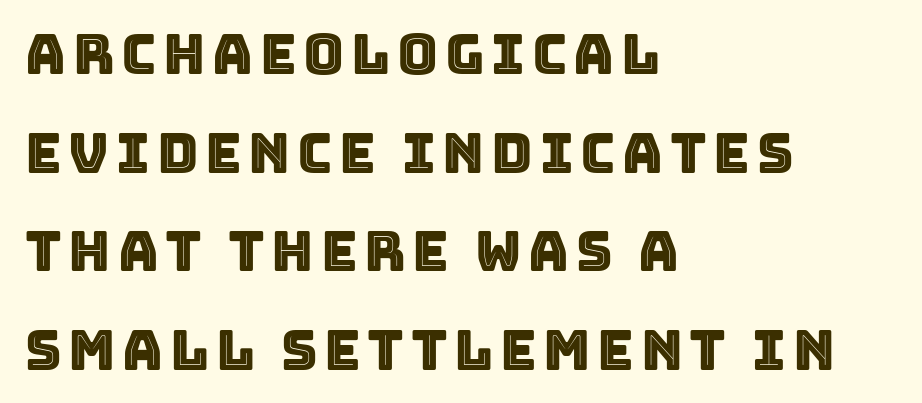
The image shows 56 px text type, upright; set left-aligned, line spacing 1.76x, not underlined; a large x-height.
